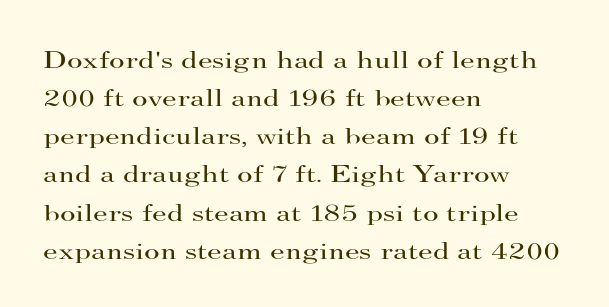
Is there much room between lines? A standard amount, neither cramped nor airy. A roman cut, with each character standing at attention. How are the letters spaced? Ordinarily, with no added tracking. This rendering features lettering with no underline. The paragraph shown leans on its left margin. The weight tops out at a normal text grade.
